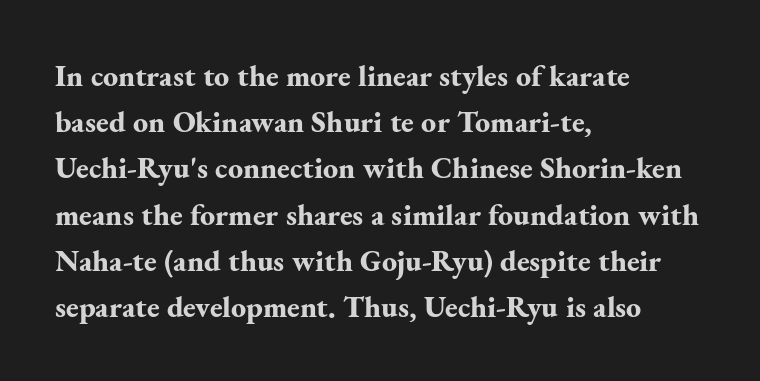
The image shows 30 px bold serif type, upright; set left-aligned, normal line spacing (1.54x), normal letter spacing, not underlined; medium stroke contrast and a small x-height.
